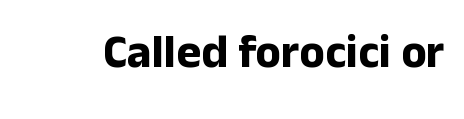
The image shows 47 px bold sans-serif type, upright; set normal letter spacing, not underlined; low stroke contrast and a medium x-height.
